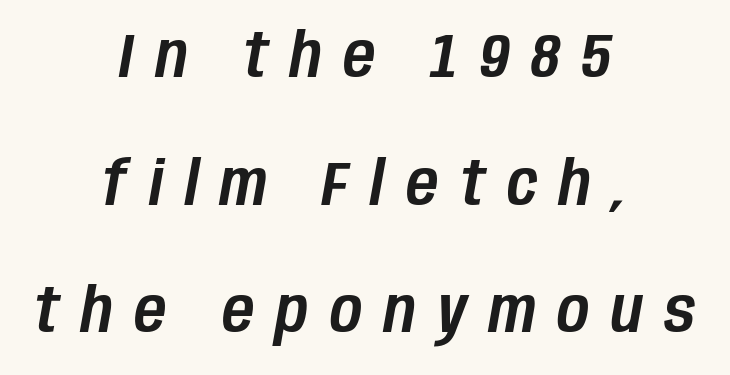
The image shows 62 px condensed type, italic (leaning right); set centered, loose line spacing (2.06x), unusually wide letter spacing (+0.35 em), not underlined; low stroke contrast and a large x-height.
